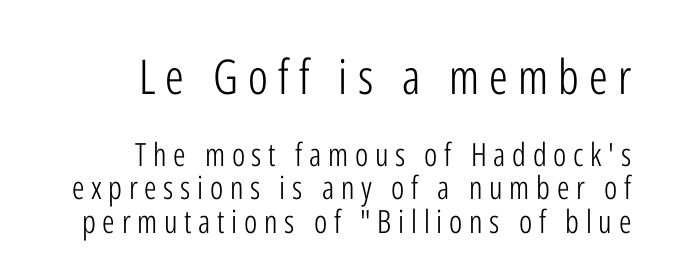
Is there much room between lines? No — they nearly touch. Letters rest on an invisible, unmarked baseline. Notice how the stems are strictly vertical — no italics here. This is sans-serif lettering, the kind often seen on screens and signage. The letters advance in unequal steps, a hallmark of proportional type. This sample is right-justified, so line beginnings fall wherever the words allow.
